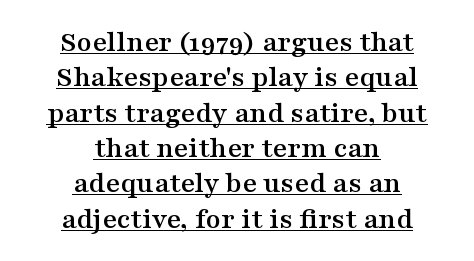
Q: Is the text italic (slanted)? A: No, it is upright.
Q: Is the typeface a serif or a sans-serif typeface? A: Serif.
Q: Is the text underlined? A: Yes.
Q: How is the paragraph aligned? A: Centered.
Q: Is the spacing between letters normal or unusually wide? A: Normal.
Q: Is the spacing between lines tight, normal or loose? A: Tight.
Q: Width (condensed, normal, or wide)? A: Wide.
Q: Stroke contrast? A: Medium.
Q: x-height? A: Medium.
Q: Monospaced? A: No.
